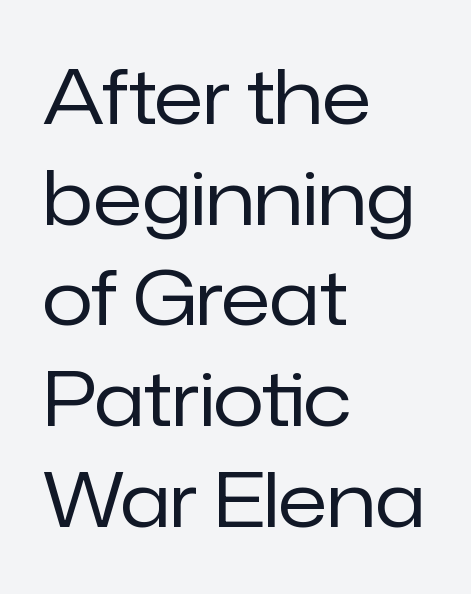
The image shows 74 px regular-weight sans-serif type, upright; set left-aligned, normal line spacing (1.36x), normal letter spacing, not underlined; low stroke contrast and a medium x-height.
